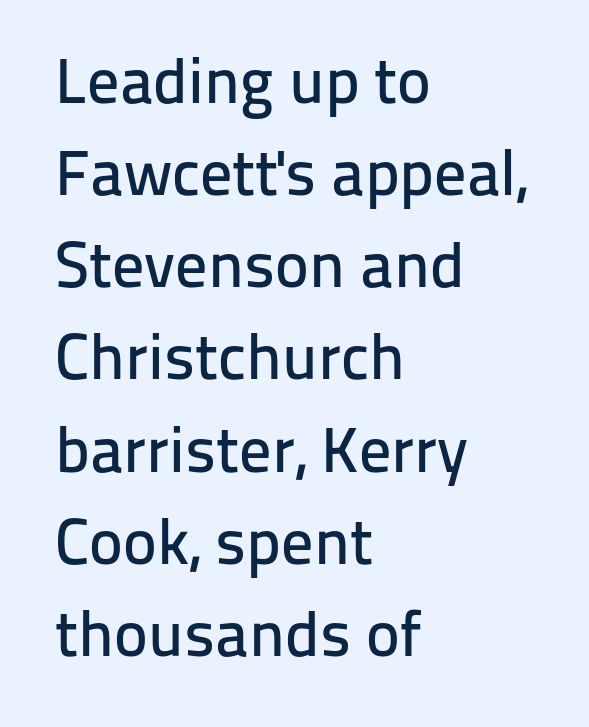
No feet cap the strokes, marking this as sans-serif type. The passage is arranged the way most books set body copy — flush left. You could not count columns in this text — the font is proportionally spaced. The typography opts for an upright posture over an oblique one. The line texture is even and compact thanks to regular tracking.
